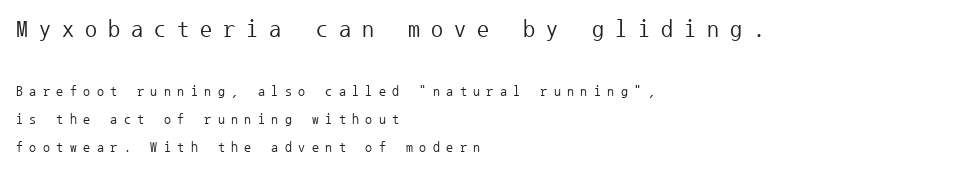
Q: Is the text bold? A: No.
Q: Is the text italic (slanted)? A: No, it is upright.
Q: Is the text underlined? A: No.
Q: How is the paragraph aligned? A: Left-aligned.
Q: Is the spacing between letters normal or unusually wide? A: Unusually wide.
Q: Is the spacing between lines tight, normal or loose? A: Loose.
Q: Which block of text is set in a larger size, the first (top) or the second (bottom)? A: The first (top) one.
